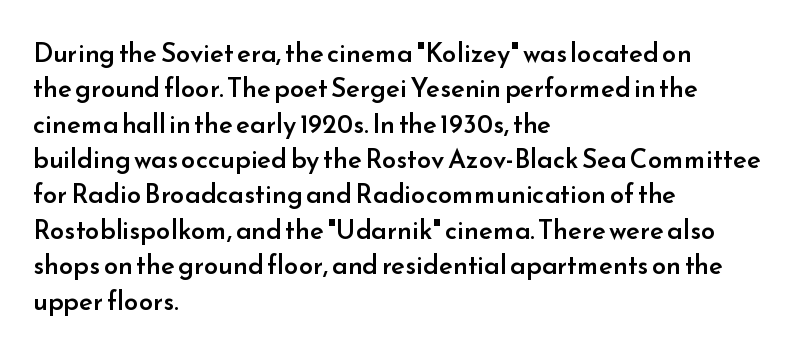
{"italic": "no", "bold": "semi", "underline": "no", "align": "left", "line_spacing": "normal", "line_spacing_ratio": 1.36, "letter_spacing": "normal", "letter_spacing_em": 0.0, "glyph_px": 26}
